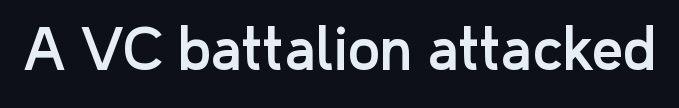
Q: Is the text italic (slanted)? A: No, it is upright.
Q: Is the typeface a serif or a sans-serif typeface? A: Sans-serif.
Q: Is the text underlined? A: No.
Q: Is the spacing between letters normal or unusually wide? A: Normal.
Q: Width (condensed, normal, or wide)? A: Normal.
Q: Stroke contrast? A: Low.
Q: x-height? A: Medium.
Q: Monospaced? A: No.
